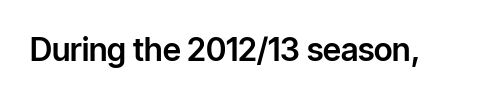
The image shows 32 px sans-serif type, upright; set normal letter spacing, not underlined; low stroke contrast and a medium x-height.
